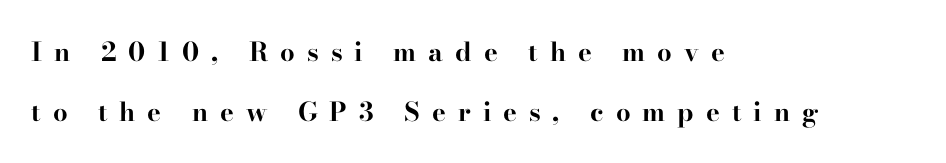
{"italic": "no", "bold": "yes", "underline": "no", "align": "left", "line_spacing": "loose", "line_spacing_ratio": 2.3, "letter_spacing": "wide", "letter_spacing_em": 0.46, "glyph_px": 26}
